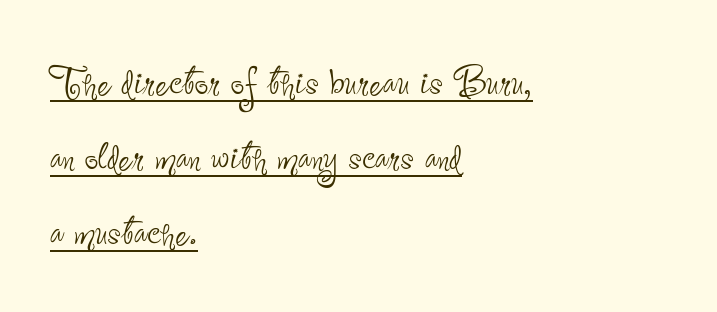
{"serif": "no", "bold": "no", "weight": "thin", "width": "condensed", "stroke_contrast": "low", "x_height": "small", "monospaced": "no", "underline": "yes", "align": "left", "line_spacing": "normal", "line_spacing_ratio": 1.56, "letter_spacing": "normal", "letter_spacing_em": 0.0, "glyph_px": 48}
